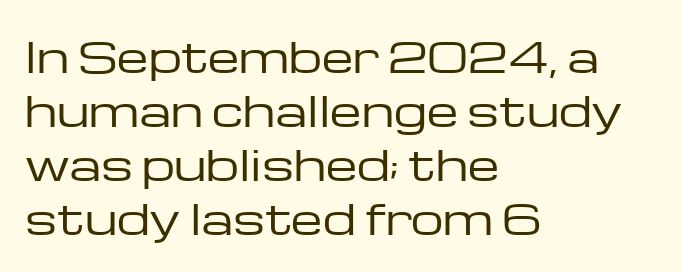
No italicization has been applied; the sample stays upright. Nobody touched the tracking dial on this one. The strip under each line holds only bare page. Summary of weight: not heavy and not bold.
